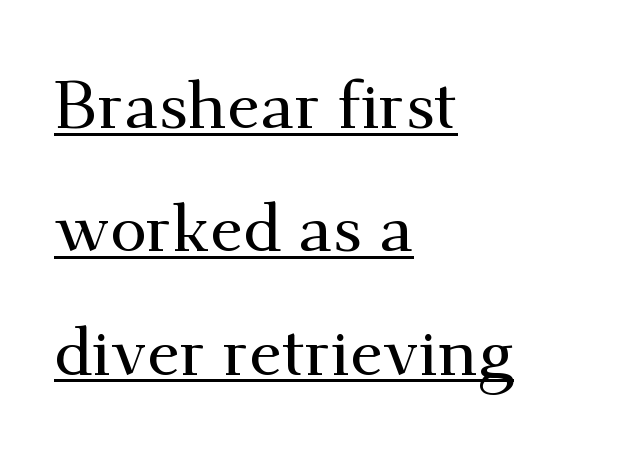
Q: Is the text italic (slanted)? A: No, it is upright.
Q: Is the typeface a serif or a sans-serif typeface? A: Serif.
Q: Is the text underlined? A: Yes.
Q: How is the paragraph aligned? A: Left-aligned.
Q: Is the spacing between letters normal or unusually wide? A: Normal.
Q: Width (condensed, normal, or wide)? A: Normal.
Q: Stroke contrast? A: Medium.
Q: x-height? A: Small.
Q: Monospaced? A: No.
